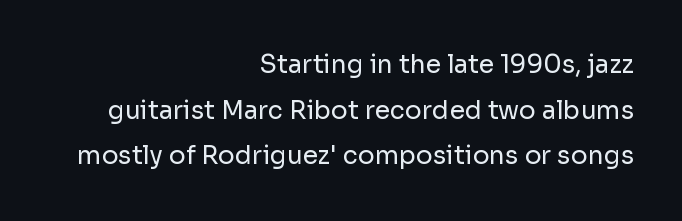
{"italic": "no", "bold": "no", "underline": "no", "align": "right", "line_spacing_ratio": 1.83, "letter_spacing": "normal", "letter_spacing_em": 0.0, "glyph_px": 25}
